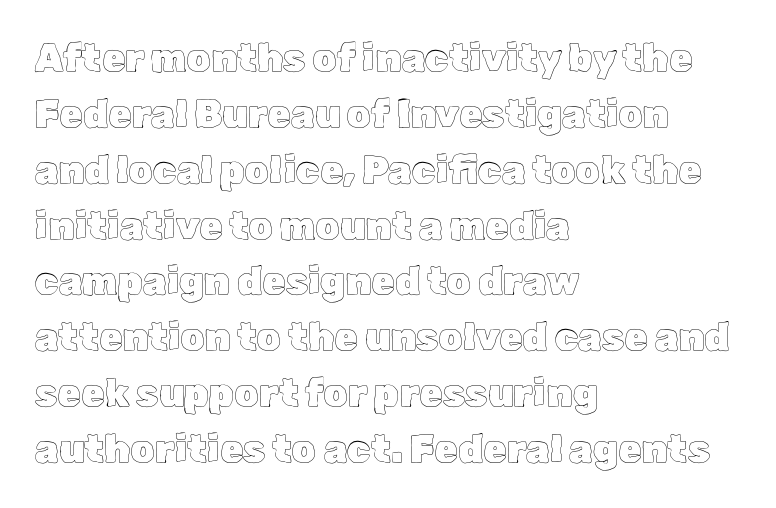
{"italic": "no", "width": "normal", "x_height": "medium", "monospaced": "no", "underline": "no", "align": "left", "line_spacing": "normal", "line_spacing_ratio": 1.47, "letter_spacing": "normal", "letter_spacing_em": 0.0, "glyph_px": 38}
